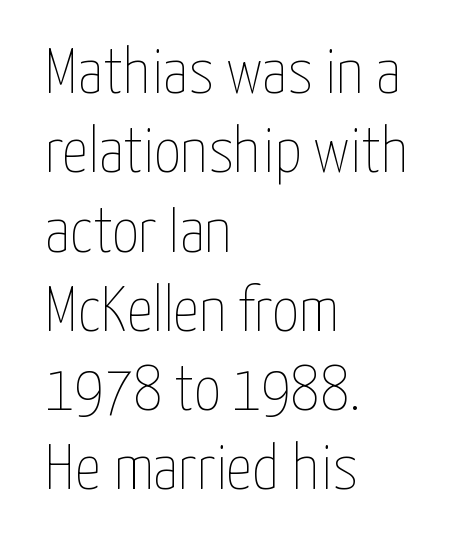
These glyphs show unthickened strokes, regular width or finer. Check under the words: just untouched page. Quick note: not italic, upright. Do the characters align in a grid? No, the font is proportional. Notice how the passage keeps a crisp vertical edge on the left only.
